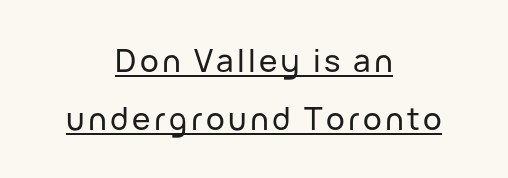
Q: Is the text italic (slanted)? A: No, it is upright.
Q: Is the typeface a serif or a sans-serif typeface? A: Sans-serif.
Q: Is the text underlined? A: Yes.
Q: How is the paragraph aligned? A: Centered.
Q: Width (condensed, normal, or wide)? A: Normal.
Q: Stroke contrast? A: Low.
Q: x-height? A: Medium.
Q: Monospaced? A: No.
